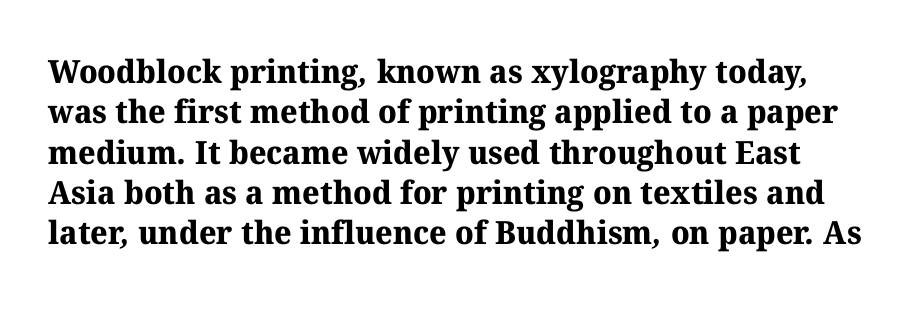
Q: Is the text bold? A: Yes.
Q: Is the typeface a serif or a sans-serif typeface? A: Serif.
Q: Is the text underlined? A: No.
Q: Is the spacing between letters normal or unusually wide? A: Normal.
Q: Is the spacing between lines tight, normal or loose? A: Normal.
Q: Width (condensed, normal, or wide)? A: Normal.
Q: Stroke contrast? A: Medium.
Q: x-height? A: Medium.
Q: Monospaced? A: No.
